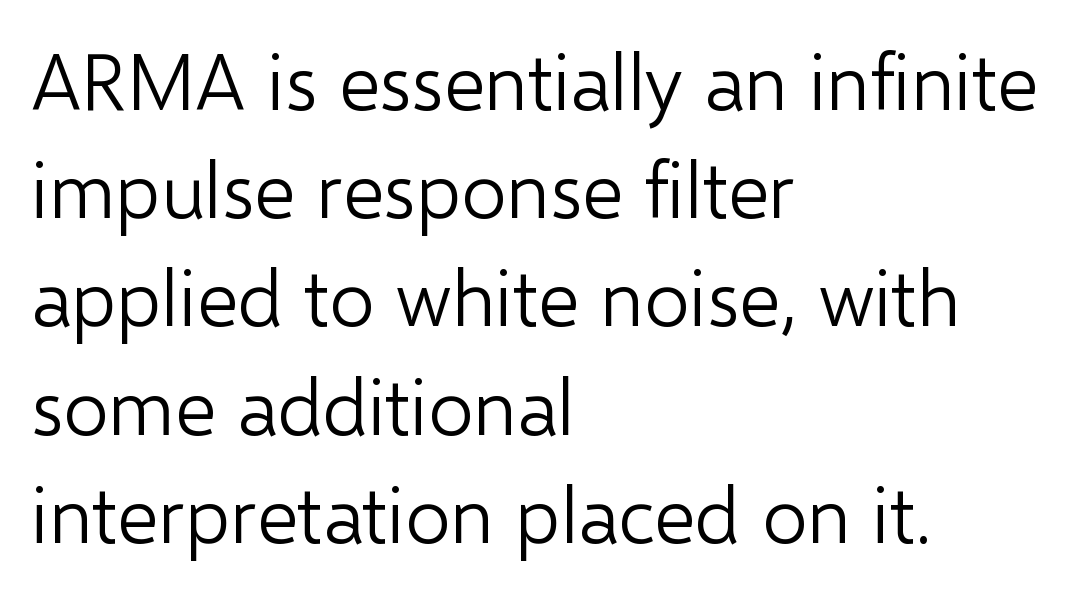
The image shows 79 px light sans-serif type, upright; set left-aligned, normal line spacing (1.37x), normal letter spacing, not underlined; low stroke contrast and a medium x-height.
